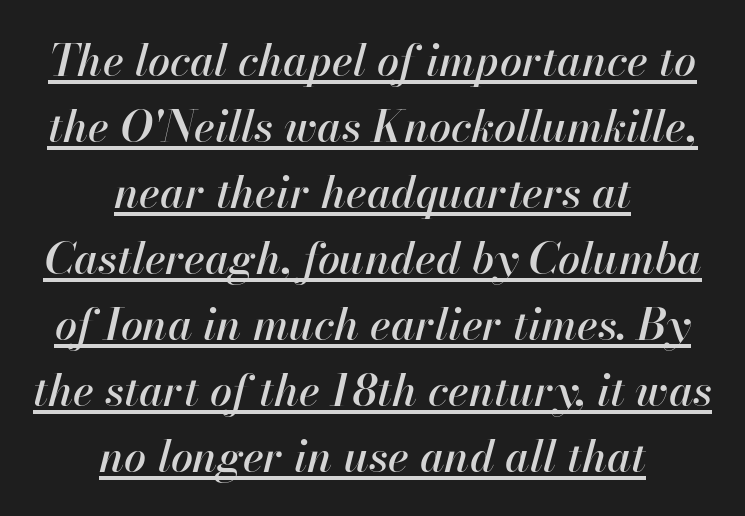
The image shows 44 px text type, italic (leaning right); set centered, normal line spacing (1.5x), normal letter spacing, underlined; high stroke contrast and a small x-height.
